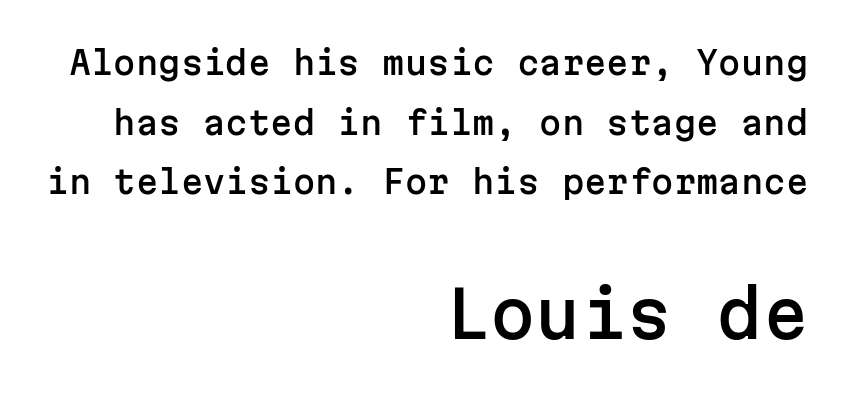
You can tell it's not italic because the verticals are truly vertical. The second block has been scaled up relative to the first. Spacing verdict: monospaced, one width for all characters. Spacing between characters is what you'd get straight out of the box. This rendering employs a face without finishing strokes, i.e., a sans-serif.
